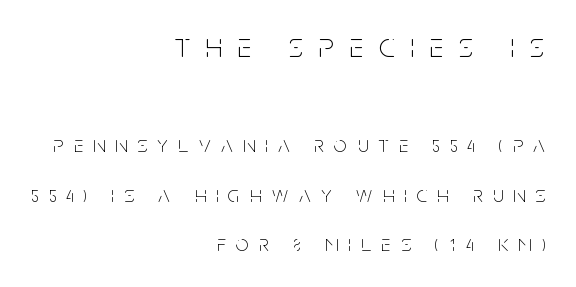
The type is letterspaced generously, with wide tracking. This sample has the flowing, uneven cadence of proportional lettering. The gap between lines stays unmarked. The letters in the upper block stand taller than those in the block below.
